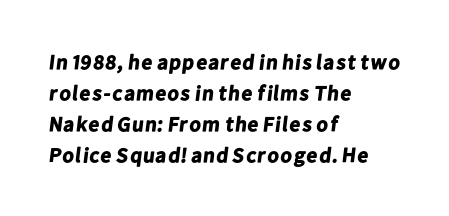
Does the weight exceed regular? Yes, all the way to bold. The gaps between neighbouring characters are ordinary and unremarkable. This rendering uses left alignment, leaving the right contour irregular. The space directly below the letters is spotless.
